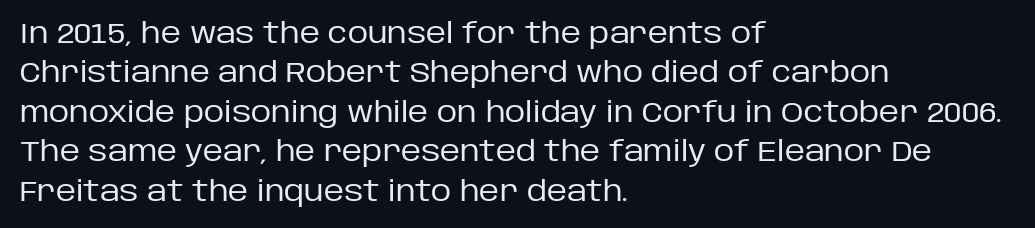
These lines are rendered in a variable-pitch font. The letterforms sit at book weight or below. Is the block centered? No — it sits flush against the left margin. In terms of posture, this sample is upright.
